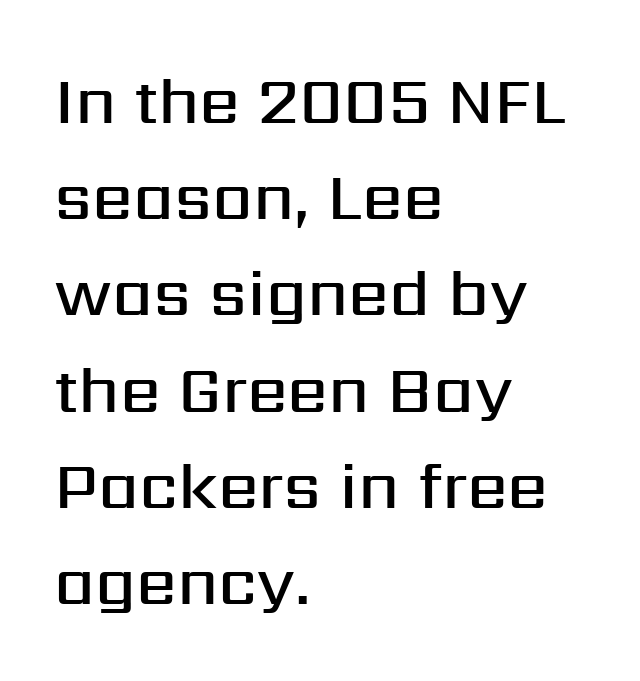
{"serif": "no", "italic": "no", "bold": "semi", "weight": "semibold", "width": "normal", "stroke_contrast": "medium", "x_height": "medium", "monospaced": "no", "underline": "no", "align": "left", "line_spacing": "normal", "line_spacing_ratio": 1.48, "letter_spacing": "normal", "letter_spacing_em": 0.0, "glyph_px": 65}
